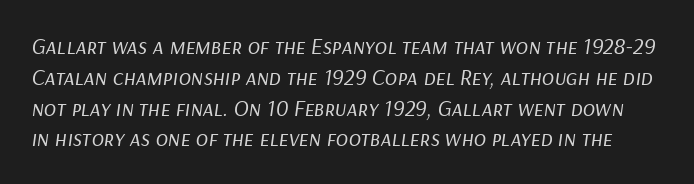
{"italic": "yes", "lean": "right", "slant_degrees": 9, "bold": "no", "underline": "no", "line_spacing": "normal", "line_spacing_ratio": 1.34, "letter_spacing": "normal", "letter_spacing_em": 0.0, "glyph_px": 23}
